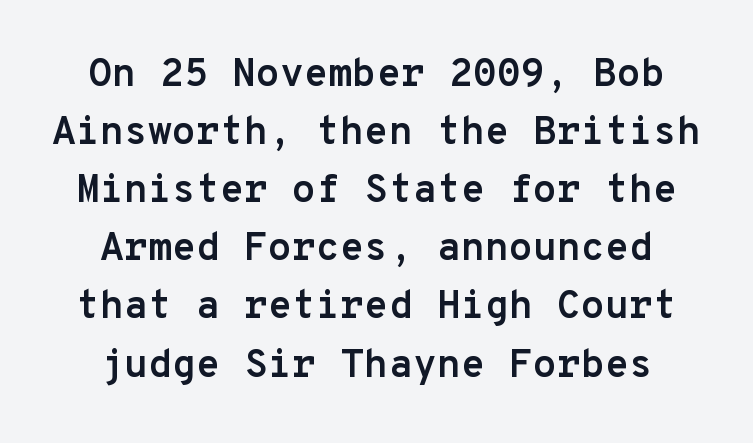
The image shows 39 px semibold sans-serif type, upright, monospaced; set centered, normal line spacing (1.49x), normal letter spacing, not underlined; low stroke contrast and a medium x-height.
